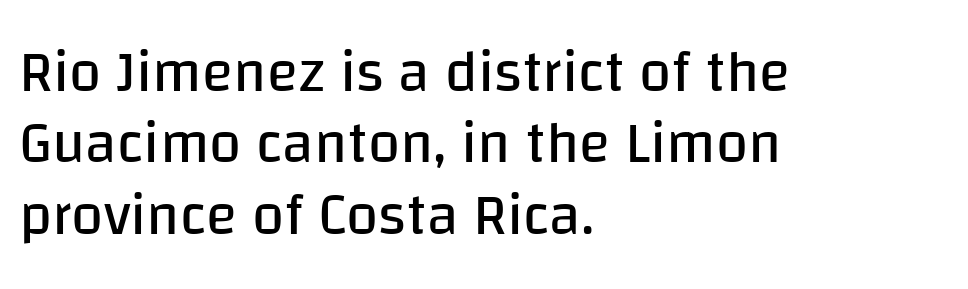
{"serif": "no", "italic": "no", "bold": "no", "weight": "regular", "width": "normal", "stroke_contrast": "low", "x_height": "large", "monospaced": "no", "underline": "no", "align": "left", "line_spacing_ratio": 1.23, "letter_spacing": "normal", "letter_spacing_em": 0.0, "glyph_px": 58}
